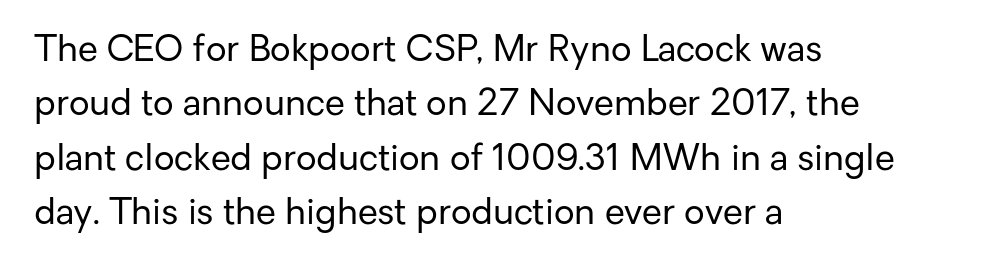
The image shows 36 px regular-weight sans-serif type, upright; set left-aligned, normal line spacing (1.51x), normal letter spacing, not underlined; low stroke contrast and a medium x-height.
